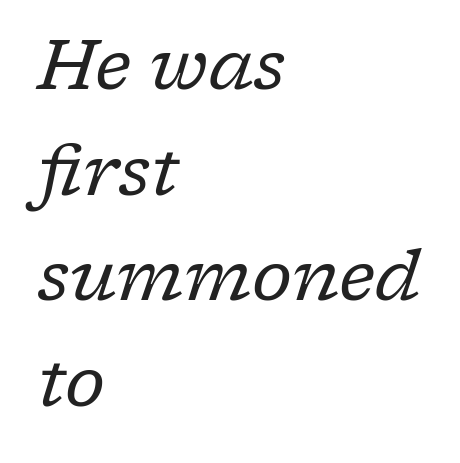
The image shows 70 px regular-weight serif type, italic (leaning right); set left-aligned, normal line spacing (1.51x), normal letter spacing, not underlined; low stroke contrast and a medium x-height.
